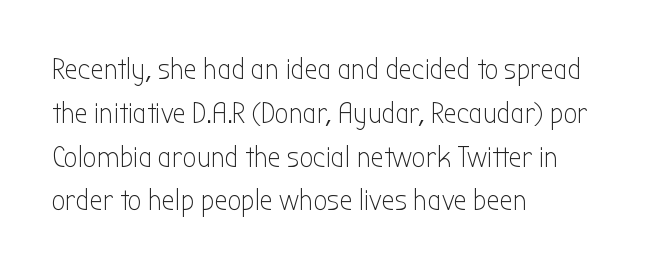
The image shows 30 px light, condensed sans-serif type, upright; set left-aligned, normal line spacing (1.46x), normal letter spacing, not underlined; low stroke contrast and a medium x-height.
